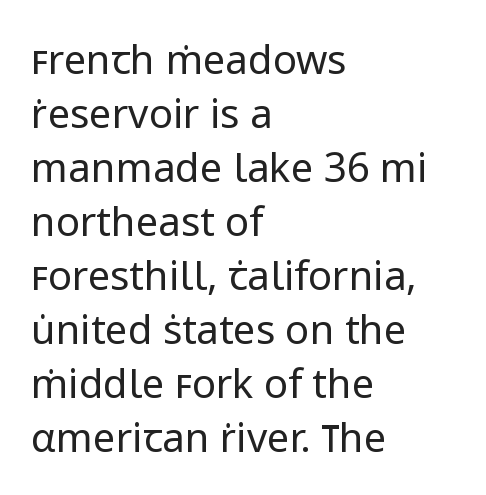
Each word holds together tightly as a unit, with standard inter-letter gaps. The rendering uses natural spacing where letterforms have individual widths. No chunkiness to these letters — they're not bold. This sample is left-justified, so line endings fall wherever the words run out.
